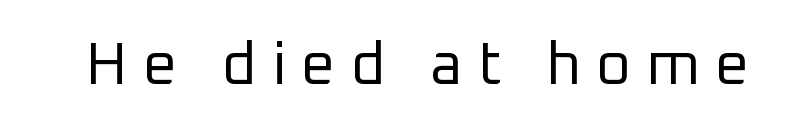
Q: Is the text bold? A: No.
Q: Is the text italic (slanted)? A: No, it is upright.
Q: Is the typeface a serif or a sans-serif typeface? A: Sans-serif.
Q: Is the text underlined? A: No.
Q: Is the spacing between letters normal or unusually wide? A: Unusually wide.
Q: Width (condensed, normal, or wide)? A: Normal.
Q: Stroke contrast? A: Low.
Q: x-height? A: Medium.
Q: Monospaced? A: No.
